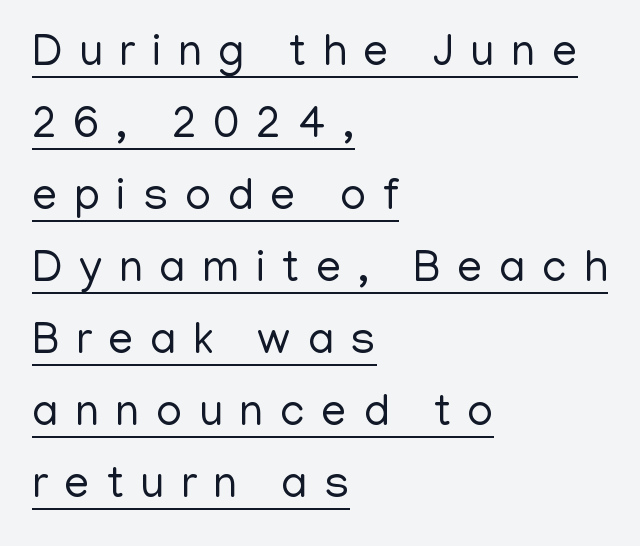
The face looks like a standard text weight, possibly lighter. Each line starts at the same left margin while the right side varies. The words here are underlined. Students, observe: this is what conventionally led text looks like. It's the straight-up-and-down kind of type.
